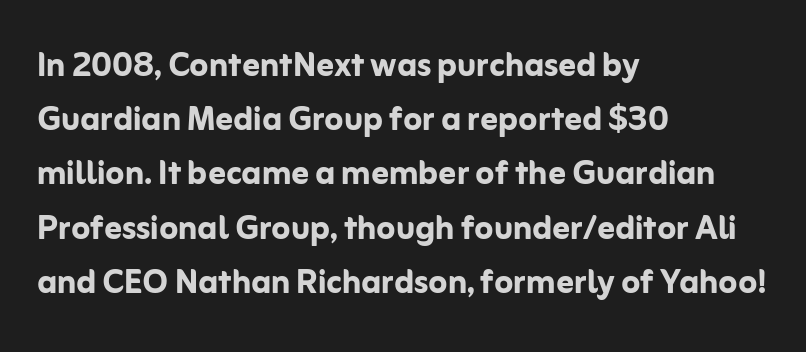
{"serif": "no", "italic": "no", "bold": "yes", "weight": "semibold", "width": "normal", "stroke_contrast": "low", "x_height": "medium", "monospaced": "no", "underline": "no", "align": "left", "line_spacing": "normal", "line_spacing_ratio": 1.26, "letter_spacing": "normal", "letter_spacing_em": 0.0, "glyph_px": 43}
